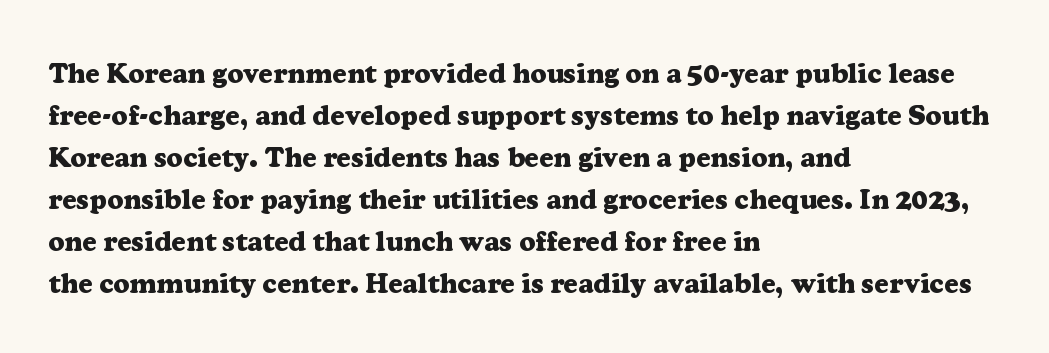
{"serif": "yes", "italic": "no", "bold": "yes", "weight": "heavy", "width": "normal", "stroke_contrast": "low", "x_height": "medium", "monospaced": "no", "underline": "no", "align": "left", "line_spacing": "normal", "line_spacing_ratio": 1.5, "letter_spacing": "normal", "letter_spacing_em": 0.0, "glyph_px": 28}
